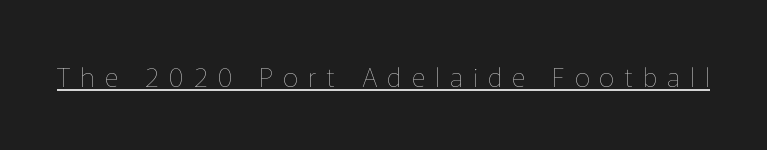
The image shows 27 px text type, upright; set unusually wide letter spacing (+0.37 em), underlined.
